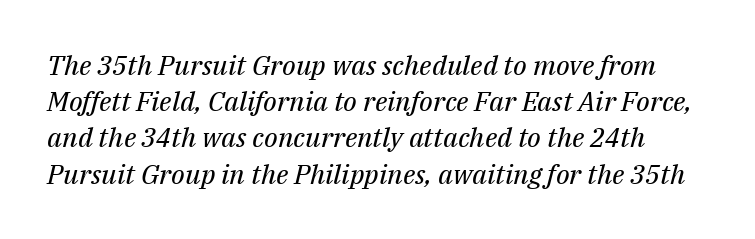
Q: Is the text bold? A: No.
Q: Is the text italic (slanted)? A: Yes, it leans right by about 14 degrees.
Q: Is the text underlined? A: No.
Q: Is the spacing between letters normal or unusually wide? A: Normal.
Q: Is the spacing between lines tight, normal or loose? A: Normal.
